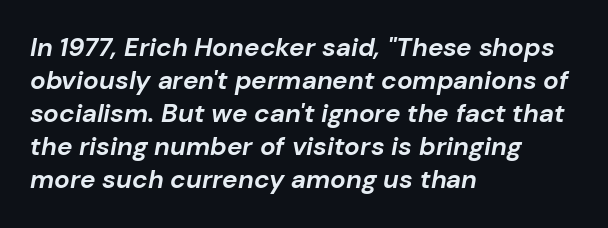
Does the leading feel generous? No, just average. Typeset ragged right — the left edge is the straight one. The specimen omits any rule beneath the text block's lines. Each glyph is drawn with heavy, bold strokes. A typesetter would mark this as italic. Nobody touched the tracking dial on this one.
